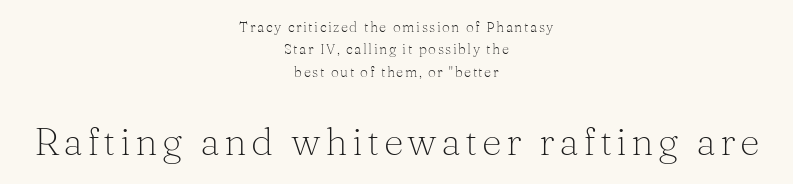
{"serif": "yes", "italic": "no", "bold": "no", "weight": "light", "width": "normal", "stroke_contrast": "medium", "x_height": "medium", "monospaced": "no", "underline": "no", "align": "center", "line_spacing": "normal", "line_spacing_ratio": 1.6, "larger_block": "second", "size_ratio": 2.79, "glyph_px": 39}
